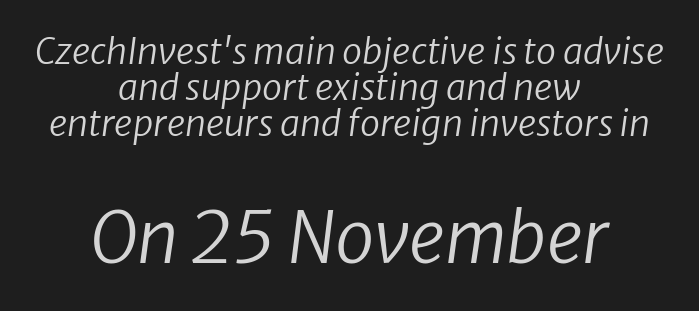
This sample uses an oblique cut, with every glyph tilted off the vertical. Scale increases going downward across the two blocks. Weight: not bold — regular or lighter. In terms of letterspacing, this is plain default setting. A typesetter would call this leading minimal, almost set solid.
